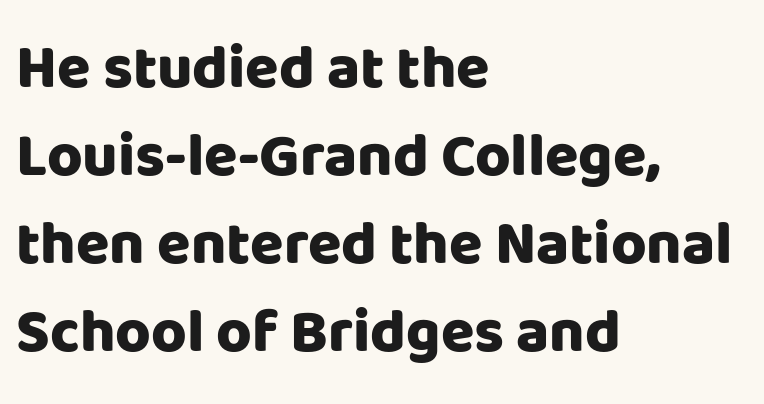
The image shows 61 px heavy sans-serif type, upright; set left-aligned, normal line spacing (1.44x), normal letter spacing, not underlined; low stroke contrast and a large x-height.
